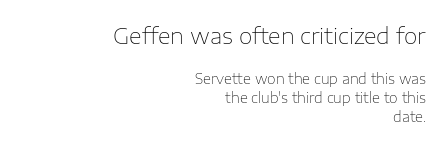
{"italic": "no", "bold": "no", "underline": "no", "align": "right", "line_spacing": "normal", "line_spacing_ratio": 1.37, "letter_spacing": "normal", "letter_spacing_em": 0.0, "larger_block": "first", "size_ratio": 1.57, "glyph_px": 22}
